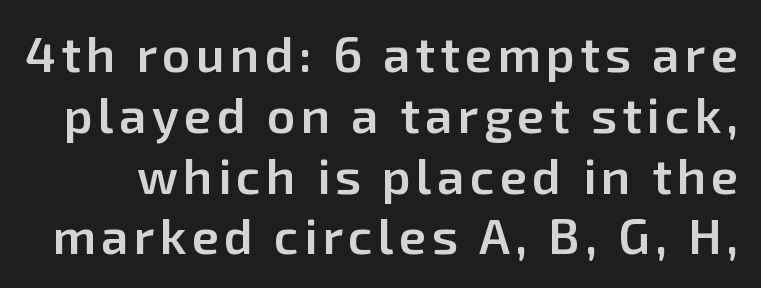
Q: Is the text bold? A: Semi-bold.
Q: Is the text italic (slanted)? A: No, it is upright.
Q: Is the typeface a serif or a sans-serif typeface? A: Sans-serif.
Q: Is the text underlined? A: No.
Q: Width (condensed, normal, or wide)? A: Normal.
Q: Stroke contrast? A: Low.
Q: x-height? A: Medium.
Q: Monospaced? A: No.
